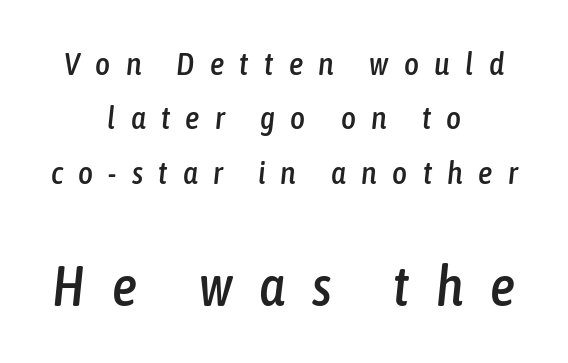
The passage is arranged like a title page — every line centered. Of the two passages, the one underneath uses the larger point size. The lines sit at an ordinary, default distance from one another. Proportional: the letters do not fall into vertical columns.
